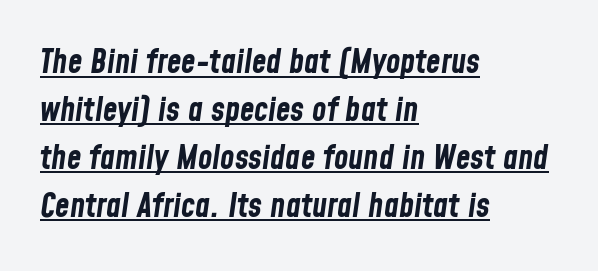
Students, observe: this is what conventionally led text looks like. The rendering keeps characters at their native spacing. The face used here is proportionally spaced, like ordinary book or web type. The words here are underlined. A typesetter would mark this as italic.
